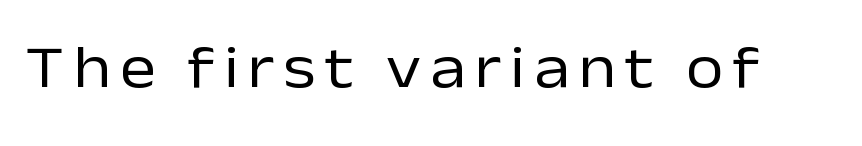
You could not count columns in this text — the font is proportionally spaced. Each letter's strokes conclude bluntly, with no projecting serifs. Words float on clear page, feet unadorned. The characters are drawn with everyday or finer stroke widths.
